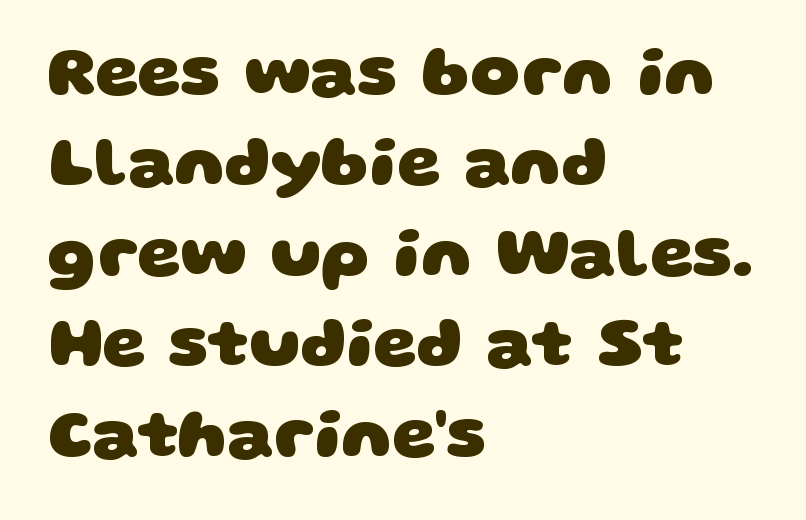
{"serif": "no", "bold": "yes", "weight": "heavy", "width": "wide", "stroke_contrast": "low", "x_height": "large", "monospaced": "no", "underline": "no", "align": "left", "line_spacing": "normal", "line_spacing_ratio": 1.31, "letter_spacing": "normal", "letter_spacing_em": 0.0, "glyph_px": 69}
